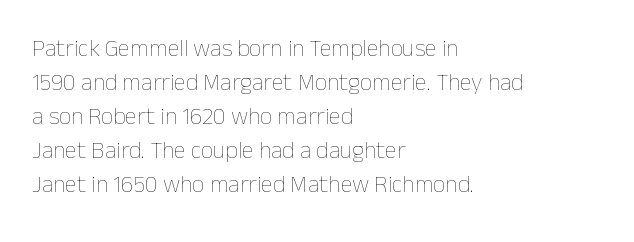
{"italic": "no", "bold": "no", "underline": "no", "align": "left", "line_spacing": "normal", "line_spacing_ratio": 1.42, "letter_spacing": "normal", "letter_spacing_em": 0.0, "glyph_px": 24}
